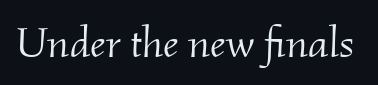
{"serif": "yes", "italic": "yes", "lean": "right", "slant_degrees": 2, "bold": "no", "weight": "light", "width": "normal", "stroke_contrast": "medium", "x_height": "small", "monospaced": "no", "underline": "no", "letter_spacing": "normal", "letter_spacing_em": 0.0, "glyph_px": 43}
